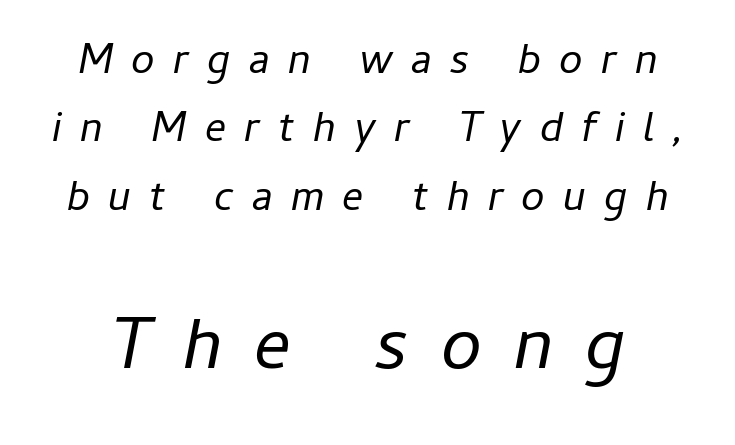
These lines were composed using italics. Students, observe: this is what conventionally led text looks like. There is plenty of visible air inserted between adjacent glyphs. Whoever set this made the second block the dominant, larger element. Think of a printed novel: that variable character pitch is what you see here. Any mark beneath the type? The region is blank.
